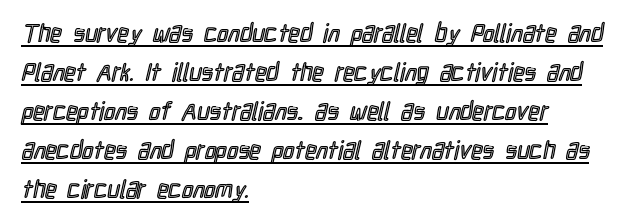
Q: Is the text italic (slanted)? A: Yes.
Q: Is the text underlined? A: Yes.
Q: How is the paragraph aligned? A: Left-aligned.
Q: Is the spacing between letters normal or unusually wide? A: Normal.
Q: Is the spacing between lines tight, normal or loose? A: Normal.
